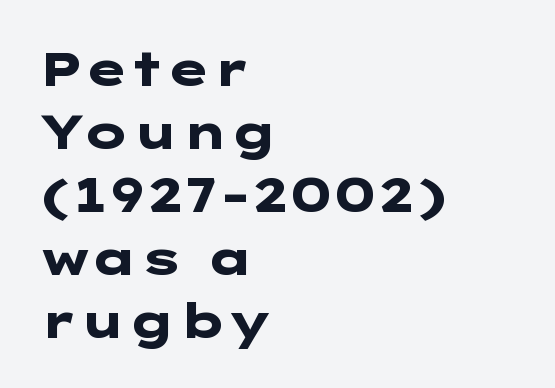
Q: Is the text bold? A: Yes.
Q: Is the text italic (slanted)? A: No, it is upright.
Q: Is the typeface a serif or a sans-serif typeface? A: Sans-serif.
Q: Is the text underlined? A: No.
Q: How is the paragraph aligned? A: Left-aligned.
Q: Is the spacing between letters normal or unusually wide? A: Normal.
Q: Is the spacing between lines tight, normal or loose? A: Normal.
Q: Width (condensed, normal, or wide)? A: Wide.
Q: Stroke contrast? A: Low.
Q: x-height? A: Medium.
